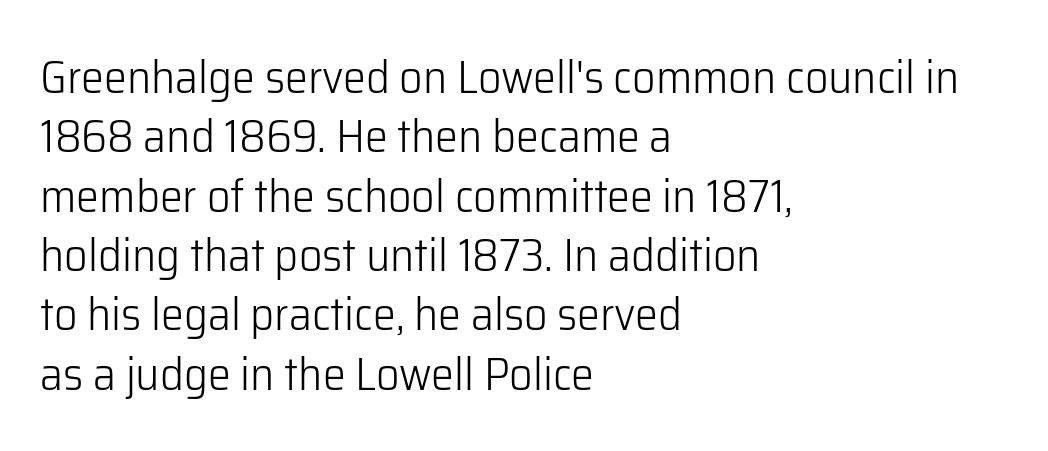
Q: Is the text bold? A: No.
Q: Is the text italic (slanted)? A: No, it is upright.
Q: Is the typeface a serif or a sans-serif typeface? A: Sans-serif.
Q: Is the text underlined? A: No.
Q: How is the paragraph aligned? A: Left-aligned.
Q: Is the spacing between letters normal or unusually wide? A: Normal.
Q: Is the spacing between lines tight, normal or loose? A: Normal.
Q: Width (condensed, normal, or wide)? A: Normal.
Q: Stroke contrast? A: Low.
Q: x-height? A: Medium.
Q: Monospaced? A: No.
